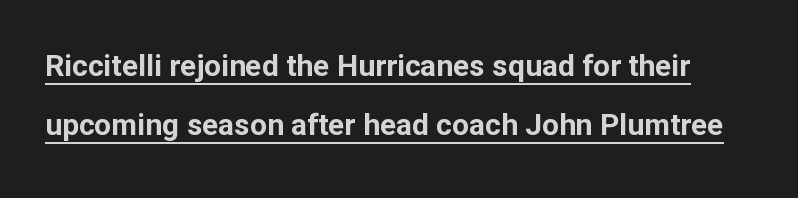
These lines were composed using upright roman letters. To sum up the face: it is a sans, with no serifs. There is no visible air inserted between adjacent glyphs. The rendering uses natural spacing where letterforms have individual widths. I'd describe the lettering as bold — thick and assertive. A great deal of white space separates one row of letters from the next.
